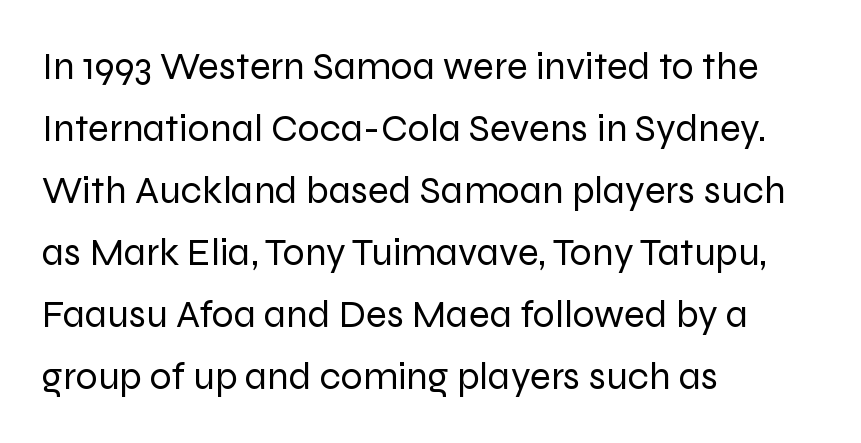
The face used here is a sans, in the tradition of grotesques and geometrics. If you measured baseline to baseline, you'd find a middling distance. Is the letter spacing exaggerated? No — it looks like the ordinary default. The font's upright variant was chosen for this text. Teacher's note: observe the even left margin — that is flush-left alignment. Weight: regular or lighter.
